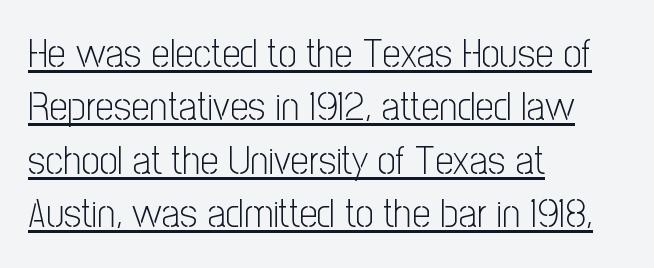
{"serif": "no", "italic": "no", "bold": "no", "weight": "light", "width": "condensed", "stroke_contrast": "low", "x_height": "medium", "monospaced": "no", "underline": "yes", "align": "left", "line_spacing": "normal", "line_spacing_ratio": 1.3, "letter_spacing": "normal", "letter_spacing_em": 0.0, "glyph_px": 41}
